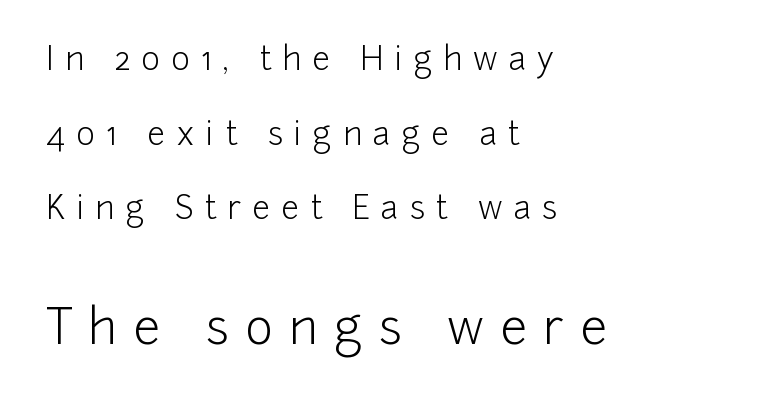
The image shows 48 px light sans-serif type, upright; set left-aligned, loose line spacing (2.33x), unusually wide letter spacing (+0.34 em), not underlined; the second (bottom) block is 1.5x larger; low stroke contrast and a medium x-height.
